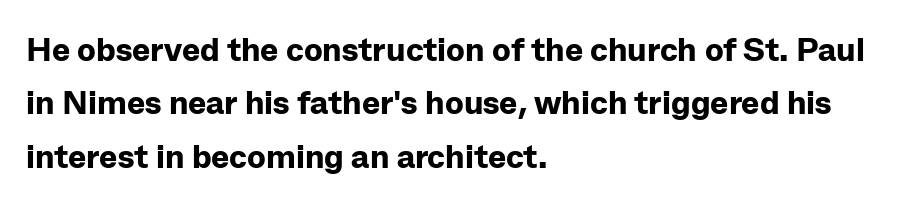
{"serif": "no", "italic": "no", "bold": "yes", "weight": "bold", "width": "normal", "stroke_contrast": "low", "x_height": "medium", "monospaced": "no", "underline": "no", "align": "left", "line_spacing": "normal", "line_spacing_ratio": 1.57, "letter_spacing": "normal", "letter_spacing_em": 0.0, "glyph_px": 34}
